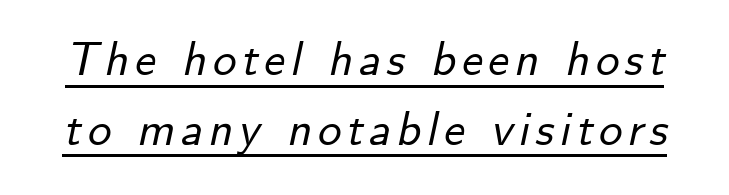
Q: Is the text italic (slanted)? A: Yes, it leans right by about 12 degrees.
Q: Is the text underlined? A: Yes.
Q: Is the spacing between lines tight, normal or loose? A: Normal.
Q: Width (condensed, normal, or wide)? A: Normal.
Q: Stroke contrast? A: Low.
Q: x-height? A: Small.
Q: Monospaced? A: No.
